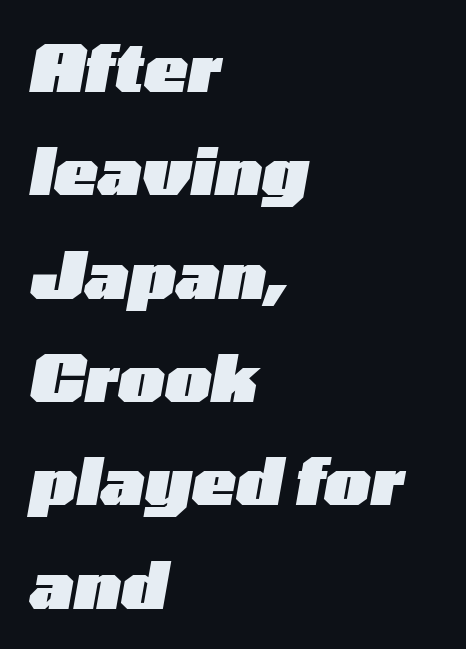
Q: Is the text bold? A: Yes.
Q: Is the text italic (slanted)? A: Yes, it leans right by about 10 degrees.
Q: Is the text underlined? A: No.
Q: How is the paragraph aligned? A: Left-aligned.
Q: Is the spacing between letters normal or unusually wide? A: Normal.
Q: Is the spacing between lines tight, normal or loose? A: Normal.
Q: Width (condensed, normal, or wide)? A: Wide.
Q: Stroke contrast? A: Low.
Q: x-height? A: Medium.
Q: Monospaced? A: No.
